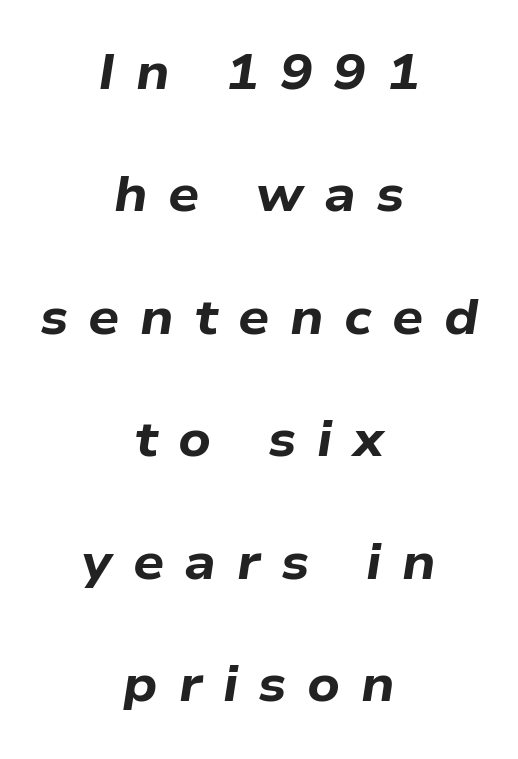
Descenders hang freely into open space. Words appear elongated and porous because spacing is wide. The block of text is sparse from top to bottom, with ample space between rows. Bold? Absolutely — the strokes are thick and heavy. The letters advance in unequal steps, a hallmark of proportional type.
